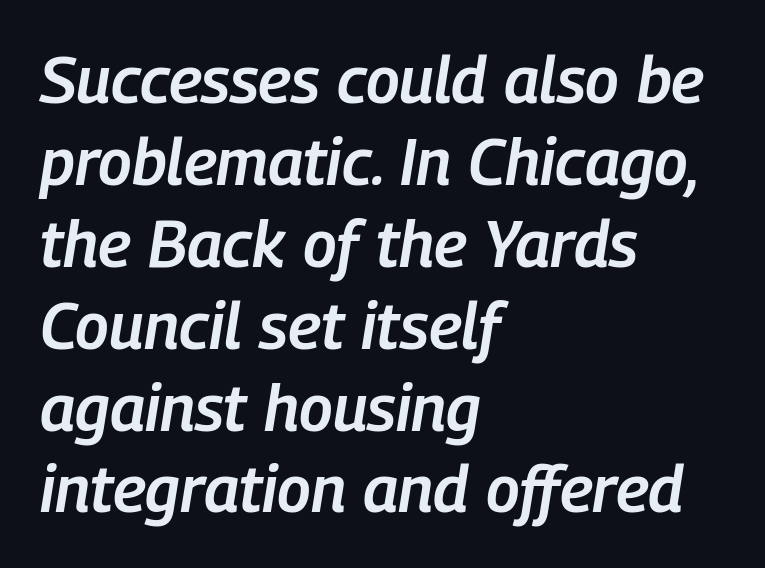
Q: Is the text bold? A: Semi-bold.
Q: Is the text italic (slanted)? A: Yes, it leans right by about 9 degrees.
Q: Is the text underlined? A: No.
Q: How is the paragraph aligned? A: Left-aligned.
Q: Is the spacing between letters normal or unusually wide? A: Normal.
Q: Is the spacing between lines tight, normal or loose? A: Normal.
Q: Width (condensed, normal, or wide)? A: Condensed.
Q: Stroke contrast? A: Low.
Q: x-height? A: Medium.
Q: Monospaced? A: No.
